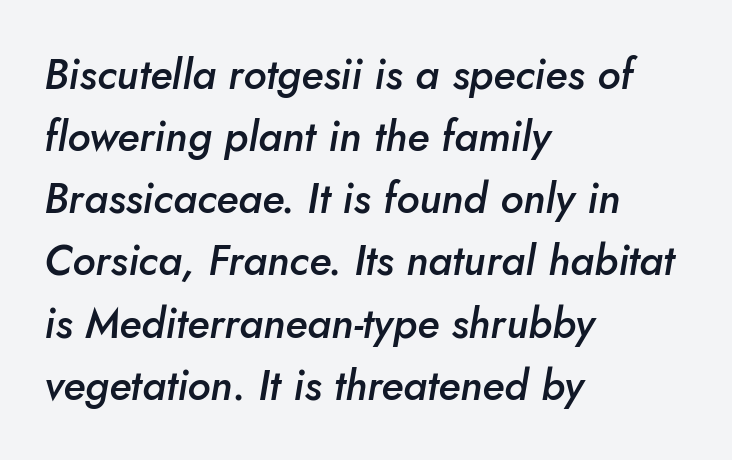
The image shows 42 px semibold type, italic (leaning right); set left-aligned, normal line spacing (1.48x), normal letter spacing, not underlined; low stroke contrast and a small x-height.
